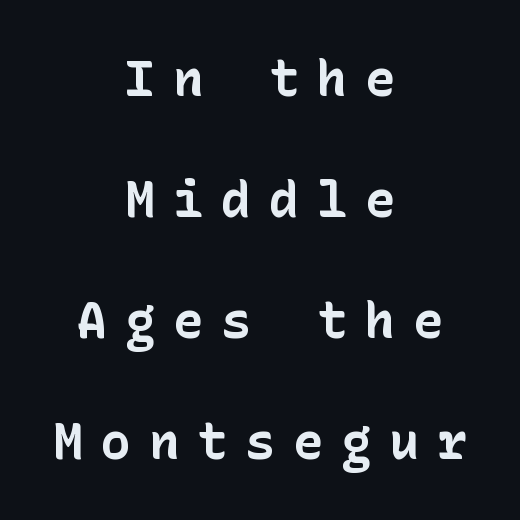
Serifs: no, the terminals of the letterforms are clean. The font's upright variant was chosen for this text. Words float on clear page, feet unadorned. Compared with typical paragraphs, the rows here are farther apart.
